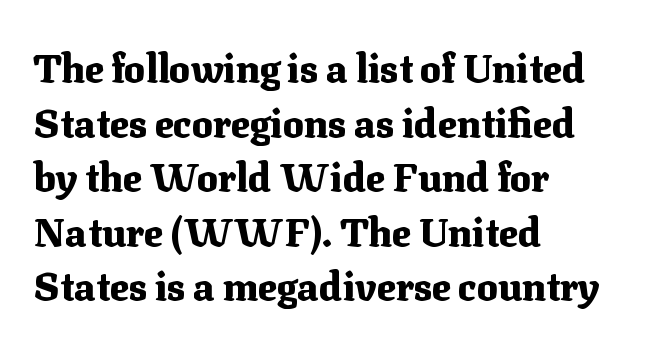
Q: Is the text bold? A: Yes.
Q: Is the text italic (slanted)? A: No, it is upright.
Q: Is the typeface a serif or a sans-serif typeface? A: Serif.
Q: Is the text underlined? A: No.
Q: How is the paragraph aligned? A: Left-aligned.
Q: Is the spacing between letters normal or unusually wide? A: Normal.
Q: Is the spacing between lines tight, normal or loose? A: Normal.
Q: Width (condensed, normal, or wide)? A: Normal.
Q: Stroke contrast? A: Medium.
Q: x-height? A: Medium.
Q: Monospaced? A: No.
